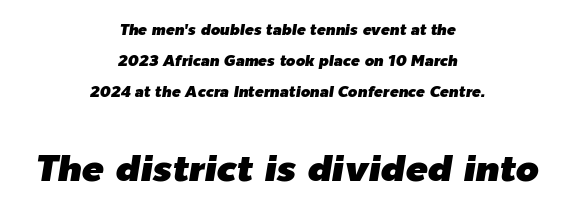
The paragraph shown floats in the horizontal middle. Each word holds together tightly as a unit, with standard inter-letter gaps. Every character sits at an angle, as italics do. Bare-footed words on every line. Is the lower block the larger one? Yes — the lower block carries the bigger type.
